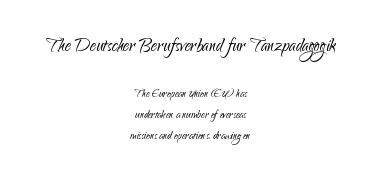
The image shows 23 px text type; set centered, normal line spacing (1.5x), normal letter spacing, not underlined; the first (top) block is 1.64x larger.
